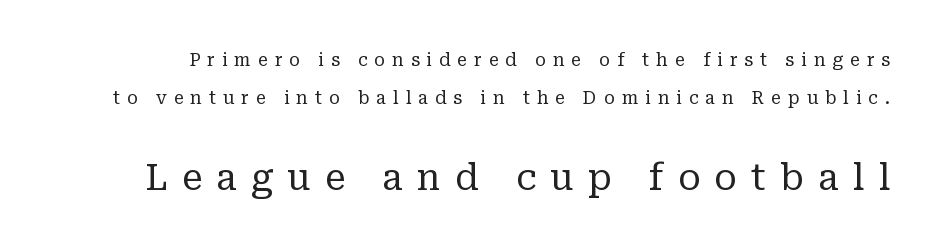
{"serif": "yes", "italic": "no", "bold": "no", "weight": "regular", "width": "normal", "stroke_contrast": "low", "x_height": "medium", "monospaced": "no", "underline": "no", "line_spacing": "loose", "line_spacing_ratio": 2.13, "letter_spacing": "wide", "letter_spacing_em": 0.38, "larger_block": "second", "size_ratio": 2.06, "glyph_px": 37}
